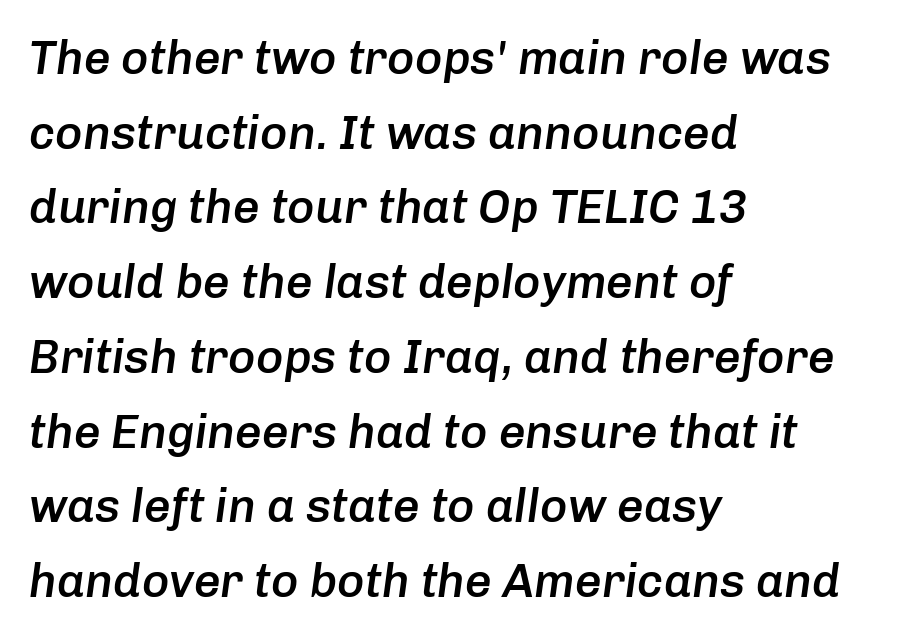
{"italic": "yes", "lean": "right", "slant_degrees": 8, "bold": "semi", "weight": "semibold", "width": "normal", "stroke_contrast": "low", "x_height": "medium", "monospaced": "no", "underline": "no", "align": "left", "line_spacing": "normal", "line_spacing_ratio": 1.59, "letter_spacing": "normal", "letter_spacing_em": 0.0, "glyph_px": 47}
